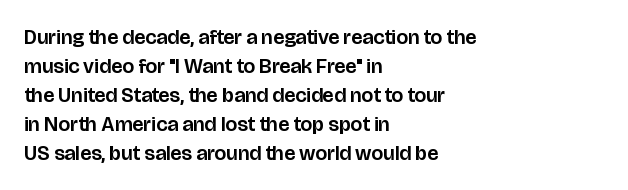
Q: Is the text italic (slanted)? A: No, it is upright.
Q: Is the text underlined? A: No.
Q: How is the paragraph aligned? A: Left-aligned.
Q: Is the spacing between letters normal or unusually wide? A: Normal.
Q: Is the spacing between lines tight, normal or loose? A: Normal.
